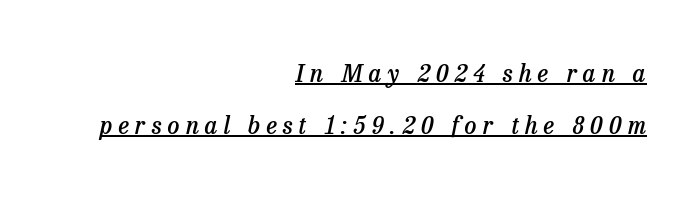
Emphasis by weight is partial: semibold. Students, observe: this is what heavily led, spacious text looks like. Quick note: italic. In CSS terms this would be text-align: right. A typesetter would call this heavily tracked-out type. Compared with undecorated copy, this sample adds a rule below the words.
